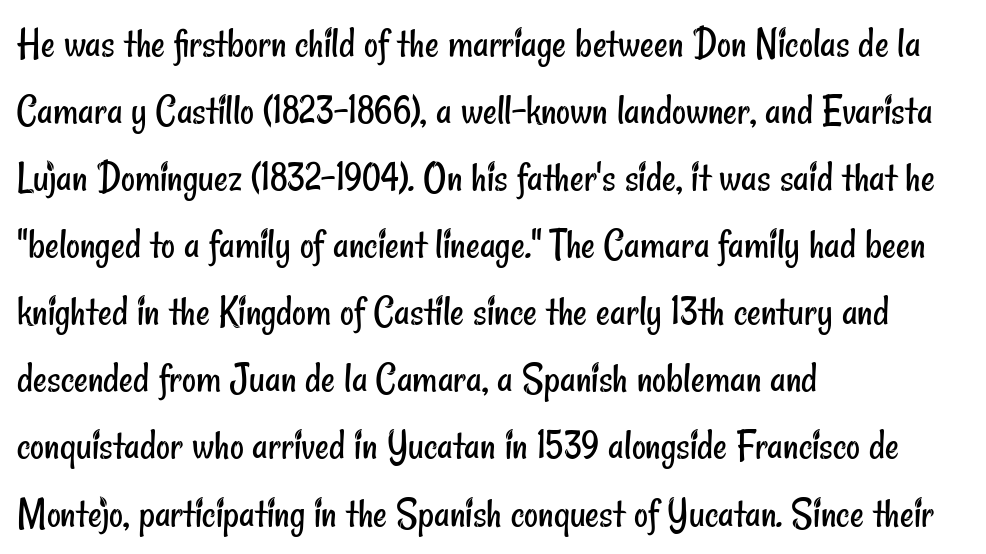
Does extra space separate the letters? No, they use regular spacing. A typesetter would call this leading conventional body-copy spacing. The letters advance in unequal steps, a hallmark of proportional type. Honestly, there is no underline to notice here at all.
